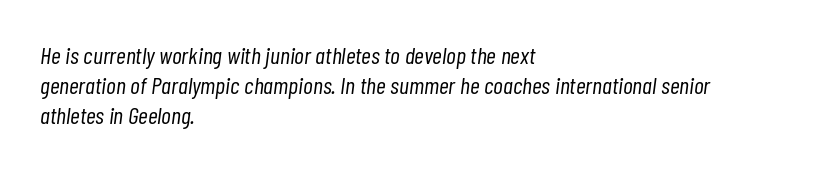
{"italic": "yes", "lean": "right", "slant_degrees": 7, "bold": "no", "underline": "no", "align": "left", "line_spacing": "normal", "line_spacing_ratio": 1.25, "letter_spacing": "normal", "letter_spacing_em": 0.0, "glyph_px": 24}
